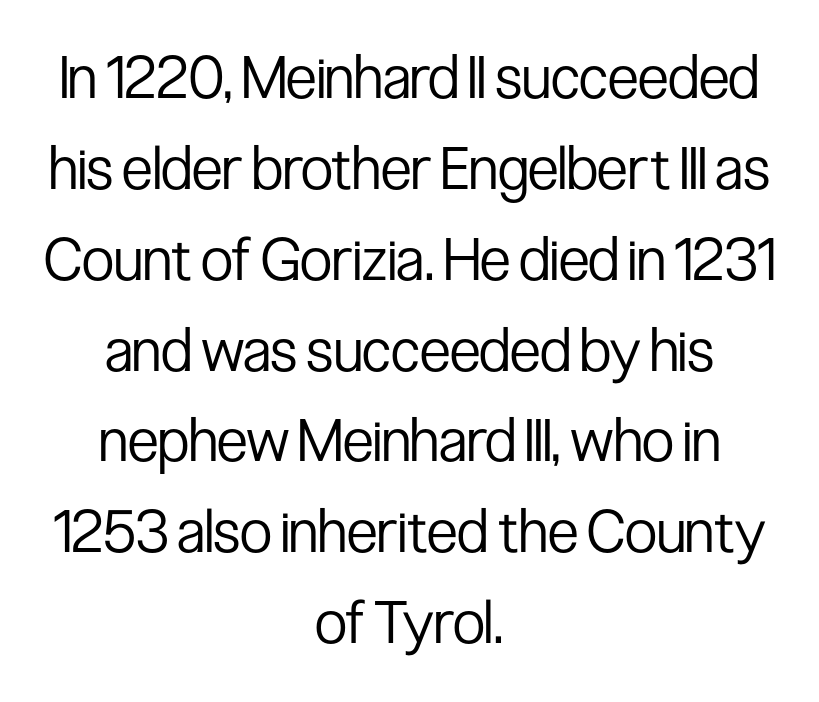
Q: Is the text bold? A: No.
Q: Is the text italic (slanted)? A: No, it is upright.
Q: Is the typeface a serif or a sans-serif typeface? A: Sans-serif.
Q: Is the text underlined? A: No.
Q: How is the paragraph aligned? A: Centered.
Q: Is the spacing between letters normal or unusually wide? A: Normal.
Q: Is the spacing between lines tight, normal or loose? A: Normal.
Q: Width (condensed, normal, or wide)? A: Condensed.
Q: Stroke contrast? A: Low.
Q: x-height? A: Medium.
Q: Monospaced? A: No.
